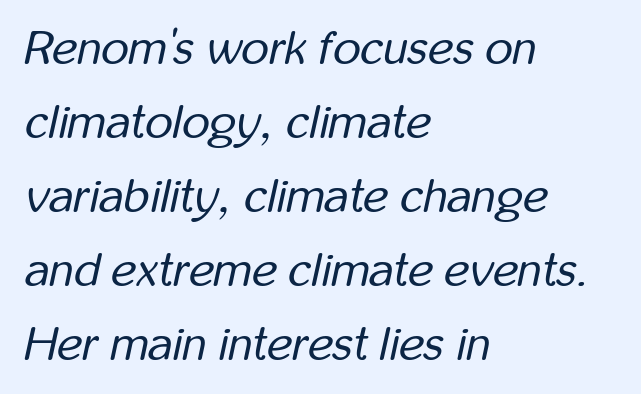
Q: Is the text bold? A: No.
Q: Is the text italic (slanted)? A: Yes, it leans right by about 12 degrees.
Q: Is the text underlined? A: No.
Q: How is the paragraph aligned? A: Left-aligned.
Q: Is the spacing between letters normal or unusually wide? A: Normal.
Q: Is the spacing between lines tight, normal or loose? A: Normal.
Q: Width (condensed, normal, or wide)? A: Condensed.
Q: Stroke contrast? A: Low.
Q: x-height? A: Medium.
Q: Monospaced? A: No.
